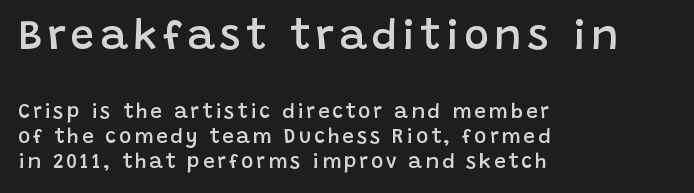
Q: Is the text bold? A: Semi-bold.
Q: Is the text italic (slanted)? A: No, it is upright.
Q: Is the typeface a serif or a sans-serif typeface? A: Sans-serif.
Q: Is the text underlined? A: No.
Q: How is the paragraph aligned? A: Left-aligned.
Q: Which block of text is set in a larger size, the first (top) or the second (bottom)? A: The first (top) one.
Q: Width (condensed, normal, or wide)? A: Normal.
Q: Stroke contrast? A: Low.
Q: x-height? A: Large.
Q: Monospaced? A: No.
